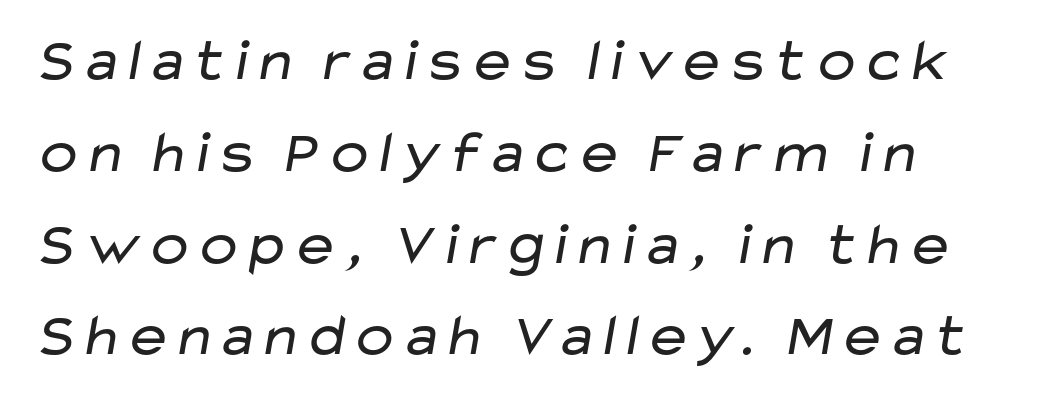
The image shows 60 px regular-weight, wide sans-serif type; set left-aligned, normal line spacing (1.53x), normal letter spacing, not underlined; low stroke contrast and a medium x-height.
